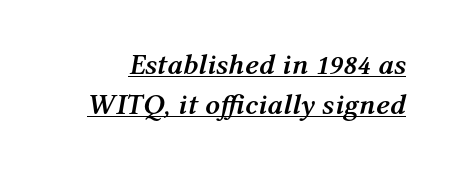
The gaps between neighbouring characters are ordinary and unremarkable. When letters slant like this, we call the style italic. Honestly, the underline is the first thing you notice here. This sample keeps an unexceptional amount of space between lines.
